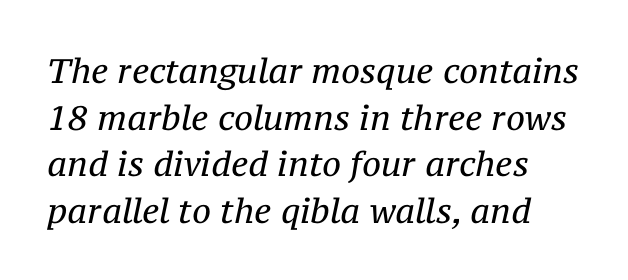
Serif or sans? Serif — the stroke terminals have little feet. The line-height multiplier appears to be the usual default. The face used here is proportionally spaced, like ordinary book or web type. No extra tracking has been applied to these lines. A quiet, ordinary-to-light weight characterises the typeface.
